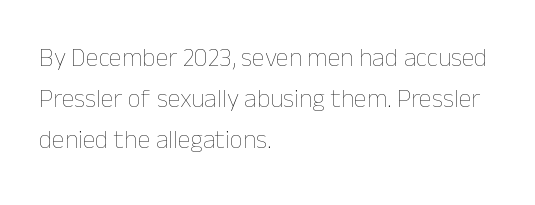
The image shows 26 px text type, upright; set left-aligned, normal line spacing (1.57x), normal letter spacing, not underlined.
